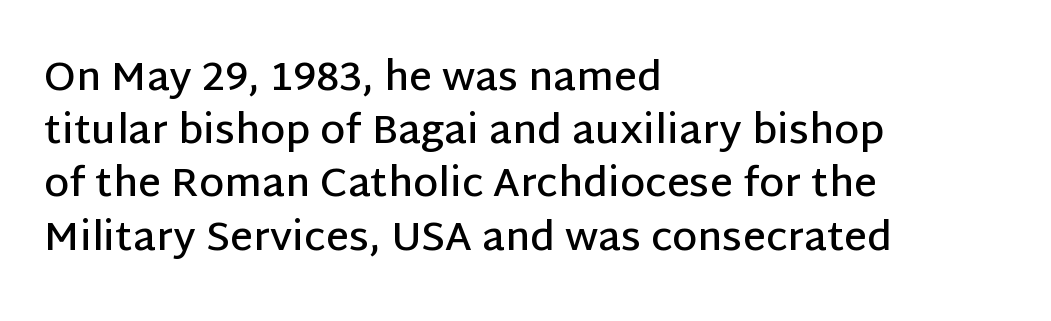
{"serif": "no", "italic": "no", "bold": "semi", "weight": "semibold", "width": "normal", "stroke_contrast": "low", "x_height": "large", "monospaced": "no", "underline": "no", "align": "left", "line_spacing": "normal", "line_spacing_ratio": 1.33, "letter_spacing": "normal", "letter_spacing_em": 0.0, "glyph_px": 40}
